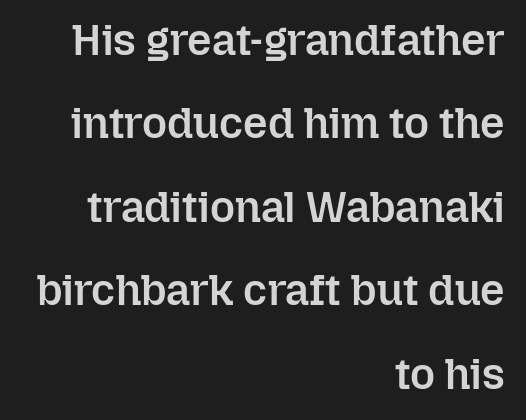
{"italic": "no", "bold": "semi", "weight": "semibold", "width": "normal", "stroke_contrast": "low", "x_height": "medium", "monospaced": "no", "underline": "no", "align": "right", "line_spacing": "loose", "line_spacing_ratio": 1.94, "letter_spacing": "normal", "letter_spacing_em": 0.0, "glyph_px": 43}
